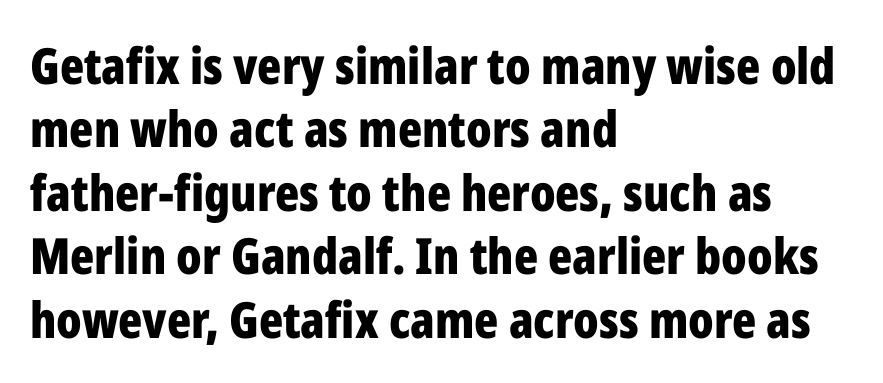
The image shows 50 px bold, condensed sans-serif type, upright; set left-aligned, normal line spacing (1.27x), normal letter spacing, not underlined; low stroke contrast and a medium x-height.
